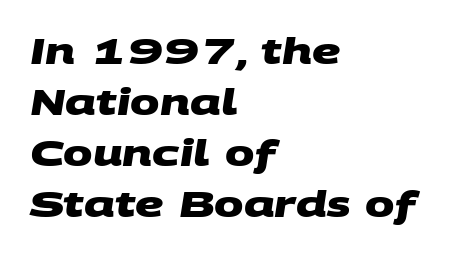
Font category for this specimen: sans-serif. Typeset ragged right — the left edge is the straight one. These lines sit exactly where default settings would place them. The glyphs are unaccompanied by any horizontal stroke below them. The strokes are fattened all the way to bold. Is this a fixed-width face? No — the glyphs have proportional, varying widths.
